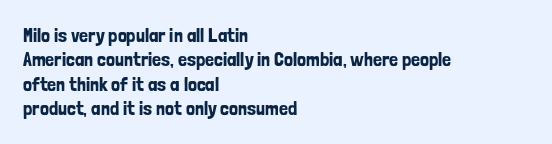
Q: Is the text italic (slanted)? A: No, it is upright.
Q: Is the text underlined? A: No.
Q: How is the paragraph aligned? A: Left-aligned.
Q: Is the spacing between letters normal or unusually wide? A: Normal.
